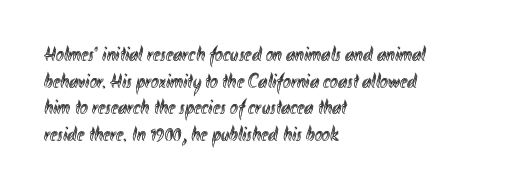
Q: Is the text italic (slanted)? A: Yes.
Q: Is the text underlined? A: No.
Q: How is the paragraph aligned? A: Left-aligned.
Q: Is the spacing between letters normal or unusually wide? A: Normal.
Q: Is the spacing between lines tight, normal or loose? A: Normal.
